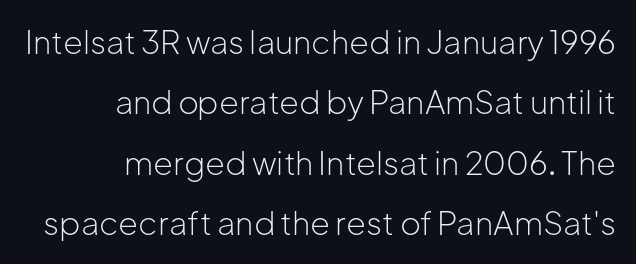
The image shows 32 px light sans-serif type, upright; set right-aligned, line spacing 1.89x, normal letter spacing, not underlined; low stroke contrast and a medium x-height.
